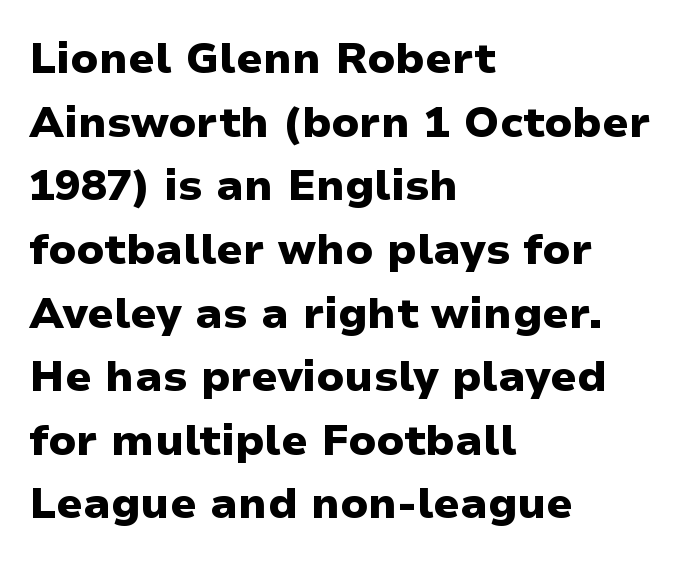
Q: Is the text bold? A: Yes.
Q: Is the text italic (slanted)? A: No, it is upright.
Q: Is the typeface a serif or a sans-serif typeface? A: Sans-serif.
Q: Is the text underlined? A: No.
Q: How is the paragraph aligned? A: Left-aligned.
Q: Is the spacing between letters normal or unusually wide? A: Normal.
Q: Is the spacing between lines tight, normal or loose? A: Normal.
Q: Width (condensed, normal, or wide)? A: Normal.
Q: Stroke contrast? A: Low.
Q: x-height? A: Medium.
Q: Monospaced? A: No.
